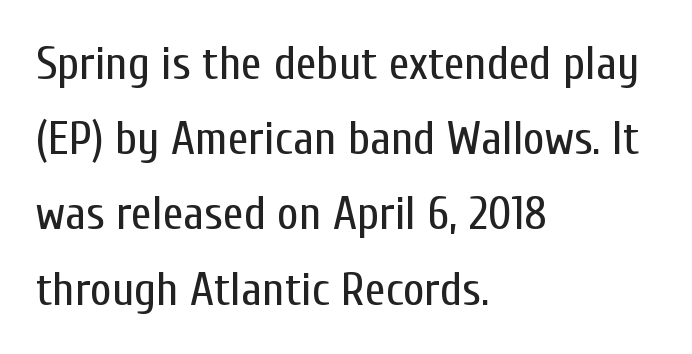
The image shows 47 px regular-weight, condensed sans-serif type, upright; set left-aligned, normal line spacing (1.6x), normal letter spacing, not underlined; low stroke contrast and a medium x-height.
